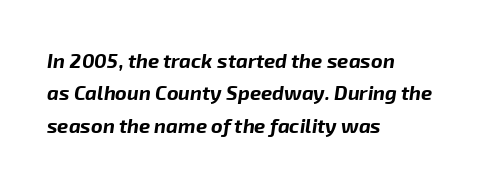
The image shows 20 px bold type, italic (leaning right); set left-aligned, normal line spacing (1.62x), normal letter spacing, not underlined.
